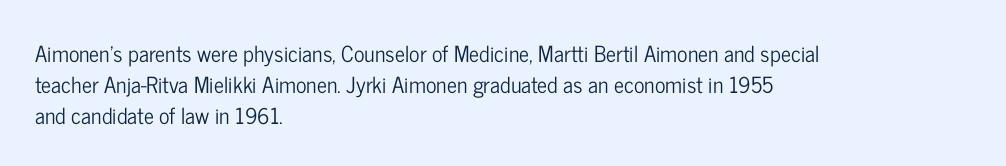
Nope, not italic — everything's standing straight. You could call the tracking neutral — neither tight nor loose. Descenders hang freely into open space. Vertical spacing — default. The compositor pushed each line to the left boundary.
